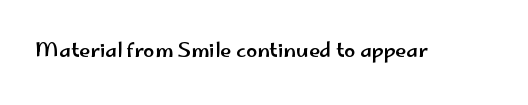
{"italic": "no", "underline": "no", "letter_spacing": "normal", "letter_spacing_em": 0.0, "glyph_px": 20}
